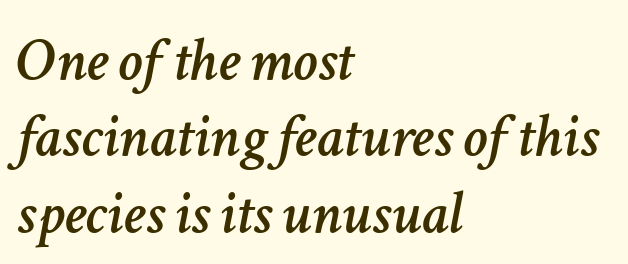
The font's italic variant was chosen for this text. The rendering anchors every line to the left-hand side. Looks like regular typesetting: each glyph gets only the width it needs. Honestly, the letter spacing is just normal — you wouldn't notice it. Only glyphs here, with clear space below each row.
